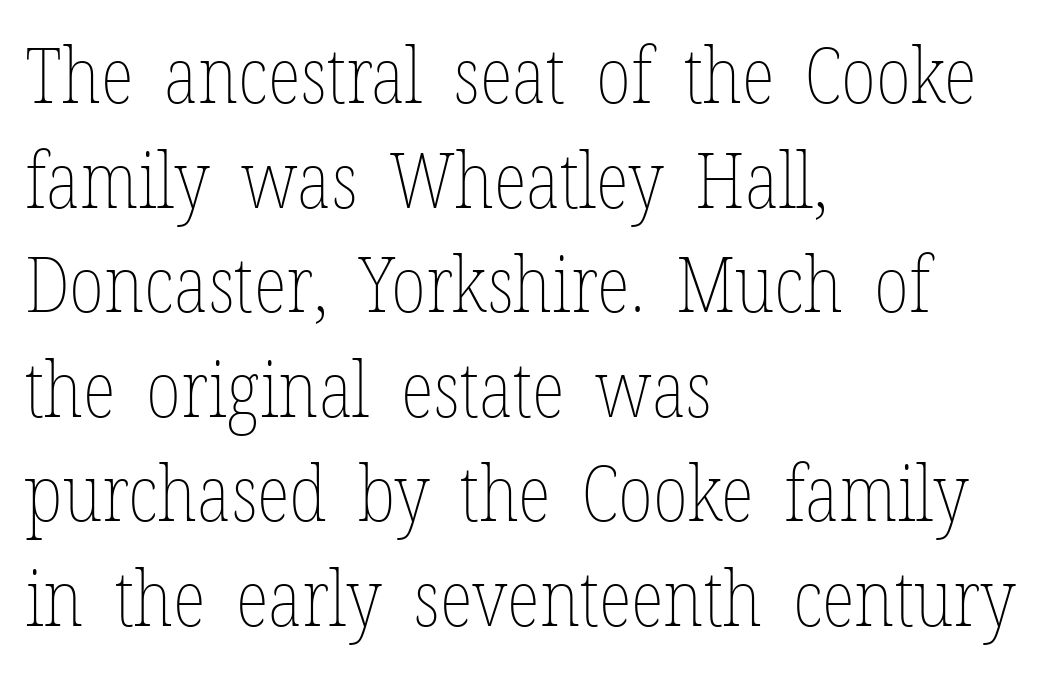
Q: Is the text bold? A: No.
Q: Is the text italic (slanted)? A: No, it is upright.
Q: Is the text underlined? A: No.
Q: How is the paragraph aligned? A: Left-aligned.
Q: Is the spacing between letters normal or unusually wide? A: Normal.
Q: Is the spacing between lines tight, normal or loose? A: Normal.
Q: Width (condensed, normal, or wide)? A: Condensed.
Q: Stroke contrast? A: Low.
Q: x-height? A: Medium.
Q: Monospaced? A: No.
